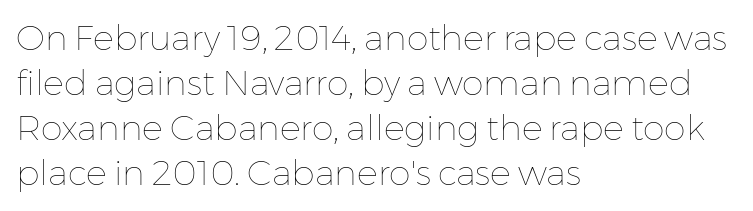
The image shows 35 px thin type, upright; set left-aligned, normal line spacing (1.29x), normal letter spacing, not underlined; low stroke contrast and a medium x-height.
